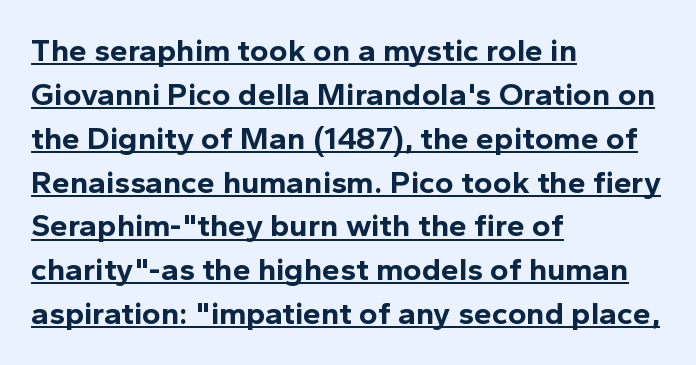
{"serif": "no", "italic": "no", "bold": "yes", "weight": "bold", "width": "normal", "x_height": "medium", "monospaced": "no", "underline": "yes", "align": "left", "line_spacing": "normal", "line_spacing_ratio": 1.37, "letter_spacing": "normal", "letter_spacing_em": 0.0, "glyph_px": 32}
